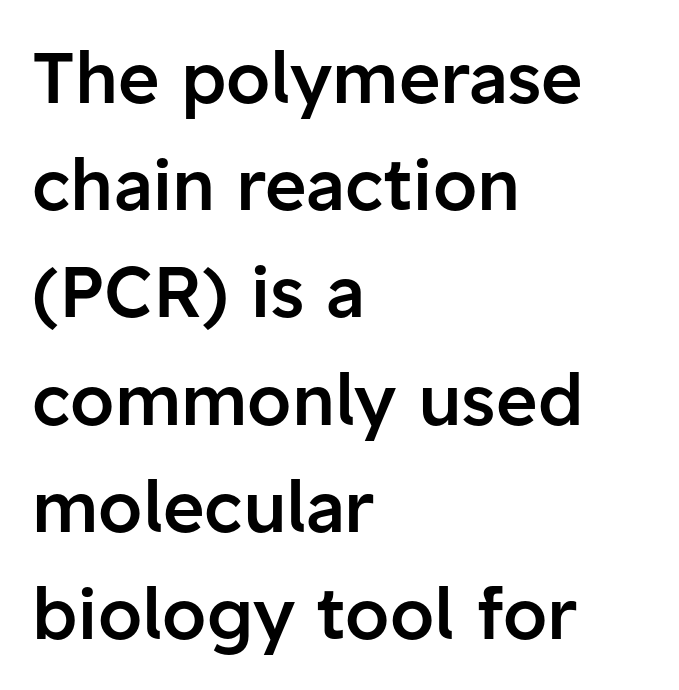
Caption: standard tracking, unaltered. Each letter's strokes conclude bluntly, with no projecting serifs. Notice how descenders clear the ascenders below comfortably — that's standard leading. Each letter keeps its own natural width here, so spacing adapts to shape. The paragraph has a hard left edge and a soft right edge. Italic? Not at all — the glyphs are vertical.
